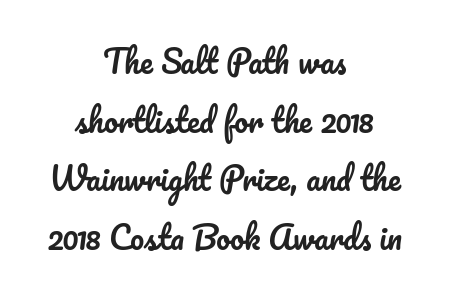
{"width": "normal", "stroke_contrast": "low", "x_height": "small", "monospaced": "no", "underline": "no", "align": "center", "line_spacing_ratio": 1.89, "letter_spacing": "normal", "letter_spacing_em": 0.0, "glyph_px": 31}
